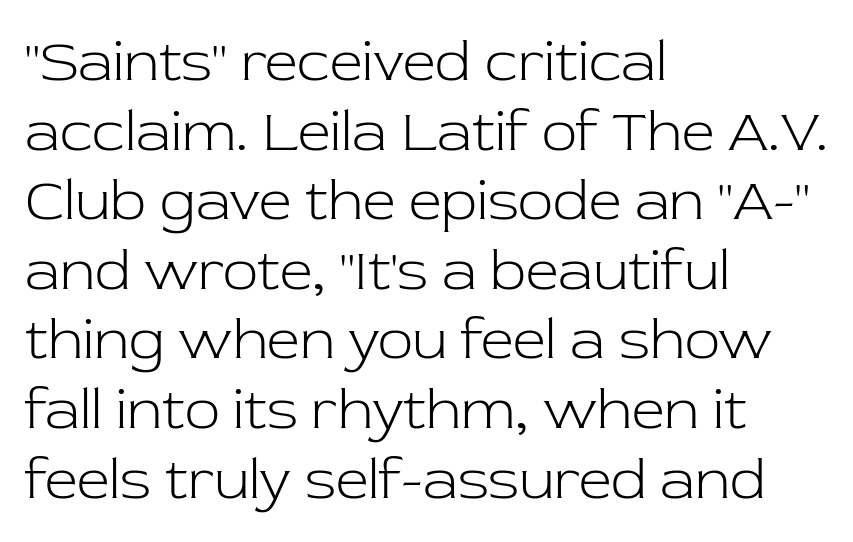
The image shows 58 px light serif type, upright; set left-aligned, line spacing 1.2x, normal letter spacing, not underlined; low stroke contrast and a medium x-height.
